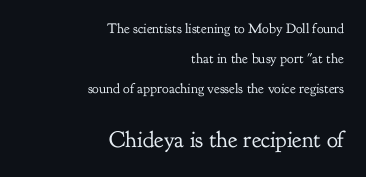
The image shows 23 px text type, upright; set right-aligned, loose line spacing (2.14x), normal letter spacing, not underlined; the second (bottom) block is 1.64x larger.
